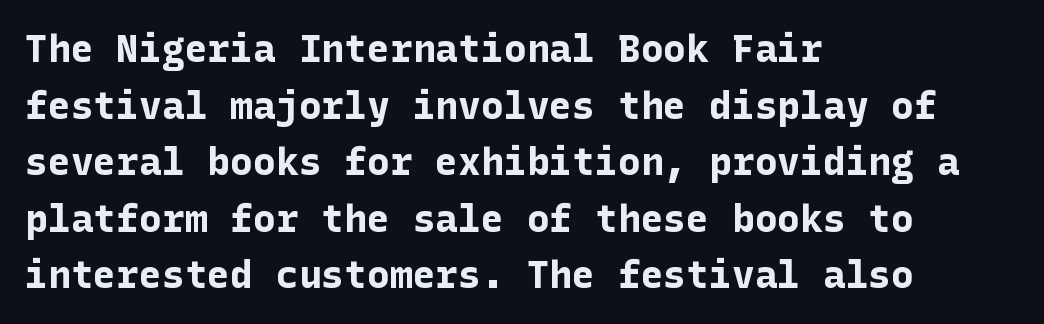
Type style note: lacks serifs. Notice how the stems are strictly vertical — no italics here. Tracking value appears to be zero — textbook default spacing. The strip under each line holds only bare page. The lines sit at an ordinary, default distance from one another. Every row of glyphs begins at an identical x-position on the left.
